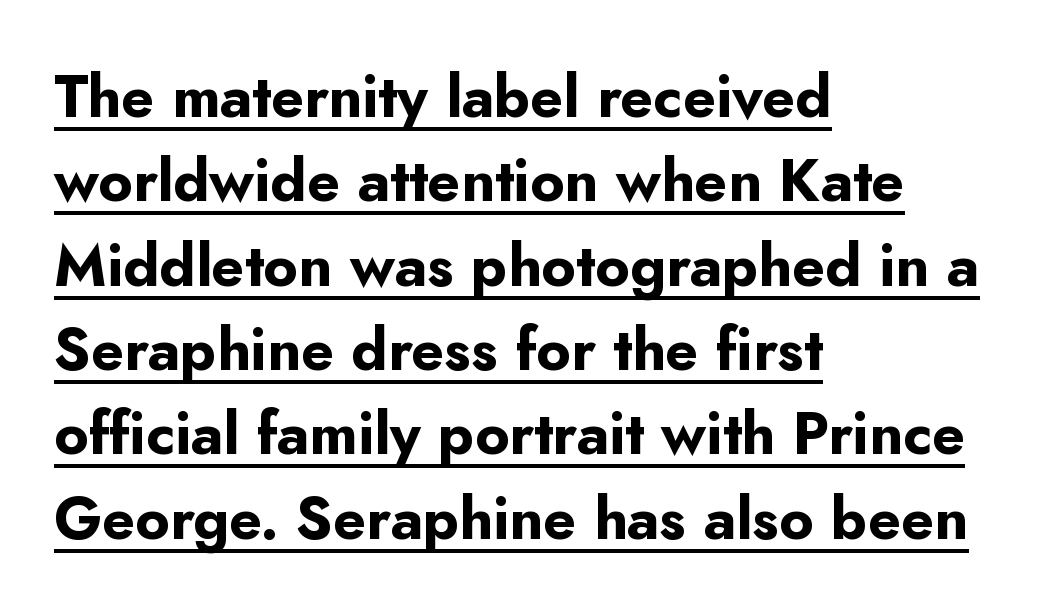
The passage shown has conventional tracking throughout. The rows are spaced the way most documents space them. The text was rendered using a sans face with plain stroke endings. The type sits square on the baseline with zero lean.
